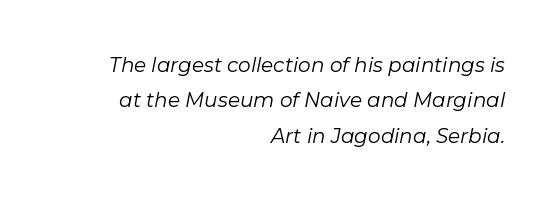
The image shows 20 px text type, italic (leaning right); set right-aligned, line spacing 1.77x, normal letter spacing, not underlined.
